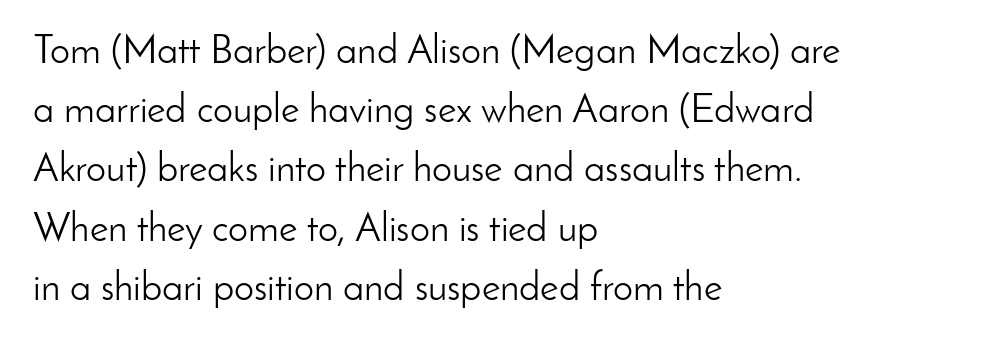
Q: Is the text bold? A: No.
Q: Is the text italic (slanted)? A: No, it is upright.
Q: Is the typeface a serif or a sans-serif typeface? A: Sans-serif.
Q: Is the text underlined? A: No.
Q: How is the paragraph aligned? A: Left-aligned.
Q: Is the spacing between letters normal or unusually wide? A: Normal.
Q: Is the spacing between lines tight, normal or loose? A: Normal.
Q: Width (condensed, normal, or wide)? A: Normal.
Q: Stroke contrast? A: Low.
Q: x-height? A: Small.
Q: Monospaced? A: No.
